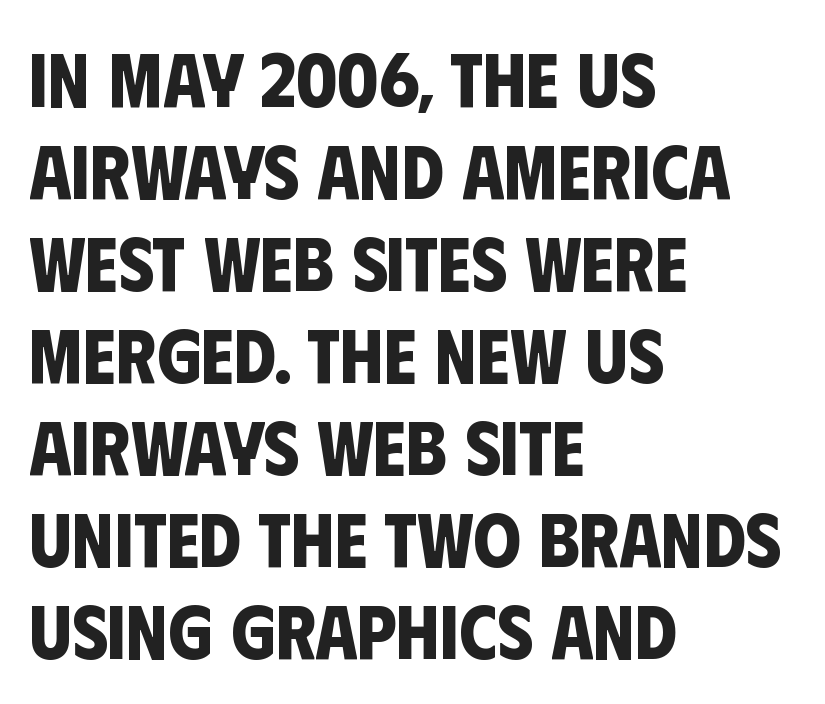
{"serif": "no", "bold": "yes", "weight": "bold", "width": "condensed", "stroke_contrast": "low", "x_height": "large", "monospaced": "no", "underline": "no", "align": "left", "line_spacing_ratio": 1.21, "letter_spacing": "normal", "letter_spacing_em": 0.0, "glyph_px": 76}
